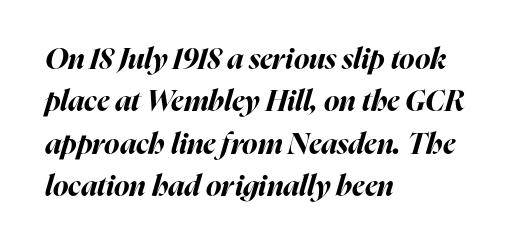
{"italic": "yes", "lean": "right", "slant_degrees": 16, "bold": "yes", "weight": "bold", "width": "normal", "stroke_contrast": "high", "x_height": "medium", "monospaced": "no", "underline": "no", "align": "left", "line_spacing": "normal", "line_spacing_ratio": 1.46, "letter_spacing": "normal", "letter_spacing_em": 0.0, "glyph_px": 29}
